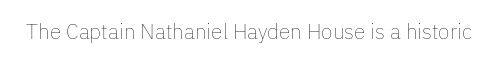
The image shows 21 px text type, upright; set normal letter spacing, not underlined.
